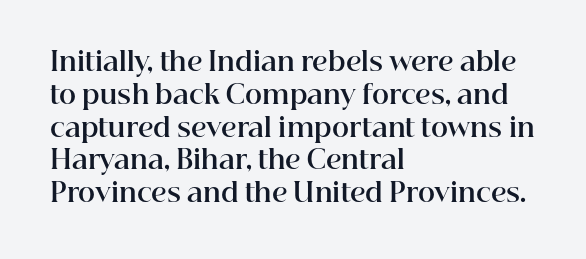
Q: Is the text bold? A: Yes.
Q: Is the text italic (slanted)? A: No, it is upright.
Q: Is the text underlined? A: No.
Q: How is the paragraph aligned? A: Left-aligned.
Q: Is the spacing between letters normal or unusually wide? A: Normal.
Q: Is the spacing between lines tight, normal or loose? A: Normal.
